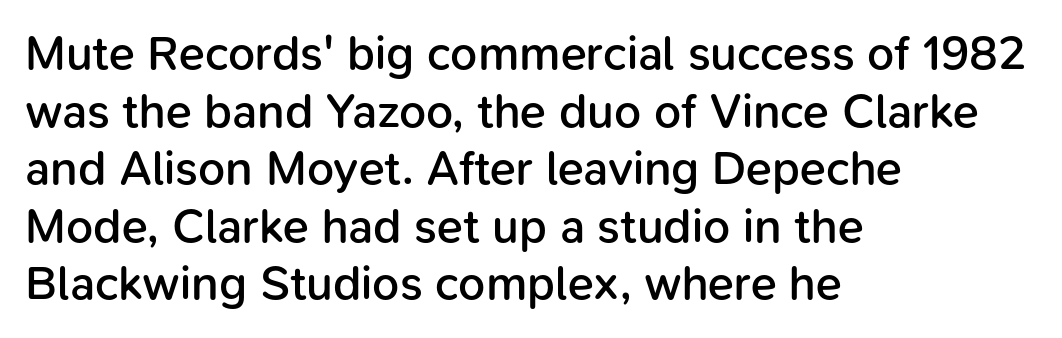
Q: Is the text bold? A: Semi-bold.
Q: Is the text italic (slanted)? A: No, it is upright.
Q: Is the typeface a serif or a sans-serif typeface? A: Sans-serif.
Q: Is the text underlined? A: No.
Q: How is the paragraph aligned? A: Left-aligned.
Q: Is the spacing between letters normal or unusually wide? A: Normal.
Q: Width (condensed, normal, or wide)? A: Normal.
Q: Stroke contrast? A: Low.
Q: x-height? A: Medium.
Q: Monospaced? A: No.
